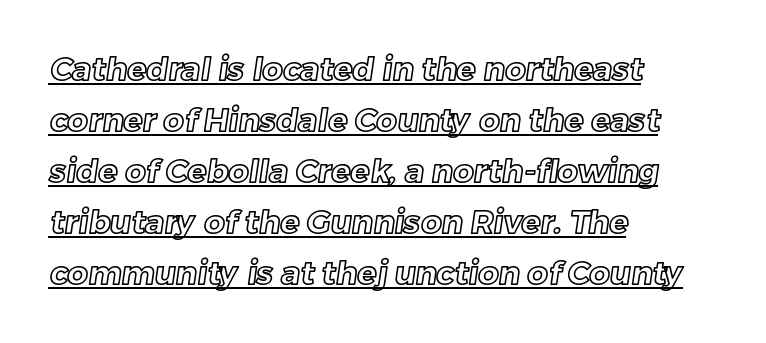
{"width": "normal", "x_height": "medium", "monospaced": "no", "underline": "yes", "align": "left", "line_spacing": "normal", "line_spacing_ratio": 1.59, "letter_spacing": "normal", "letter_spacing_em": 0.0, "glyph_px": 32}
